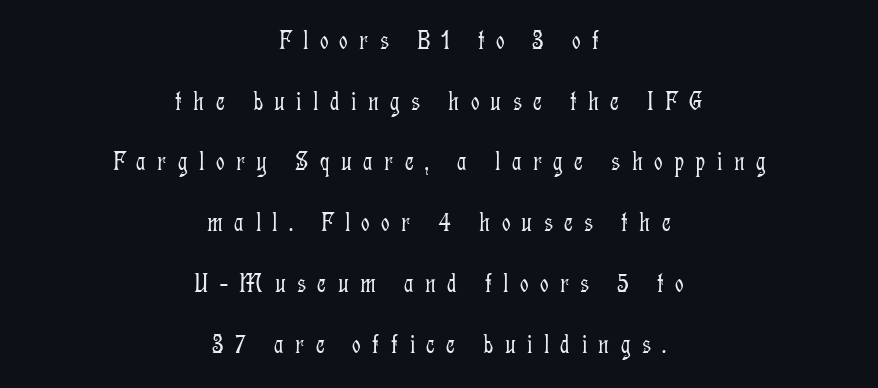
Q: Is the text bold? A: No.
Q: Is the text italic (slanted)? A: No, it is upright.
Q: Is the text underlined? A: No.
Q: How is the paragraph aligned? A: Centered.
Q: Is the spacing between letters normal or unusually wide? A: Unusually wide.
Q: Is the spacing between lines tight, normal or loose? A: Loose.
